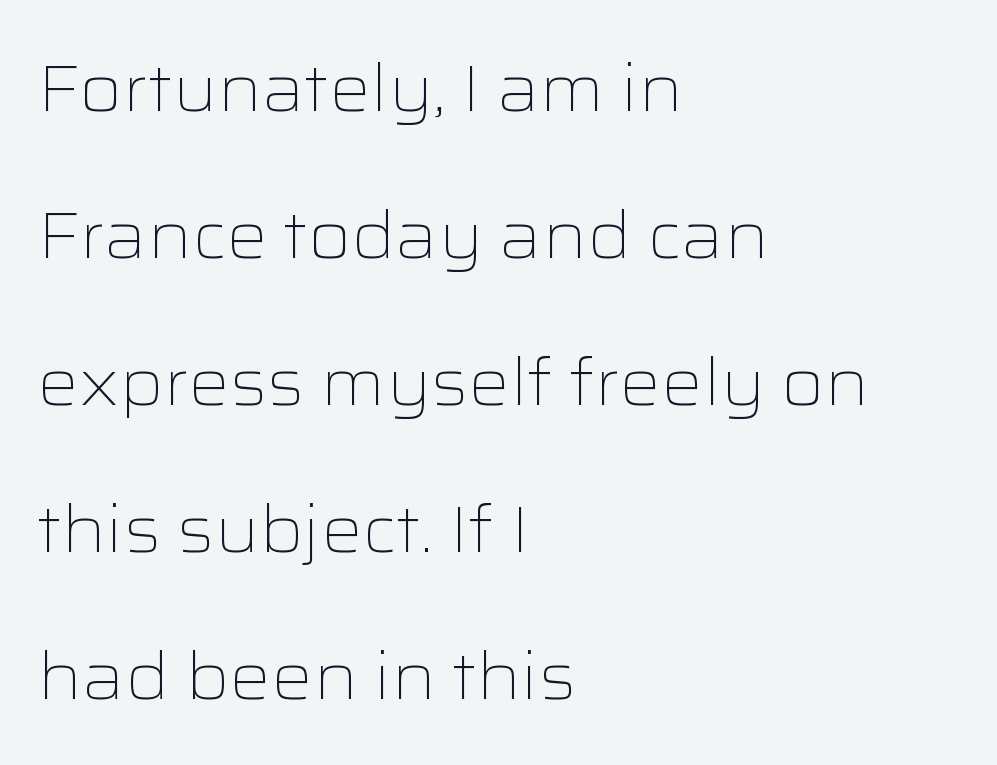
The image shows 65 px light, wide sans-serif type, upright; set left-aligned, loose line spacing (2.26x), normal letter spacing, not underlined; low stroke contrast and a medium x-height.
